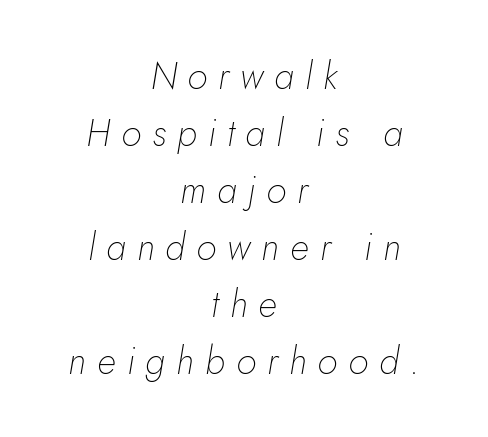
The image shows 37 px thin type, italic (leaning right); set centered, normal line spacing (1.54x), unusually wide letter spacing (+0.3 em), not underlined; low stroke contrast and a small x-height.
